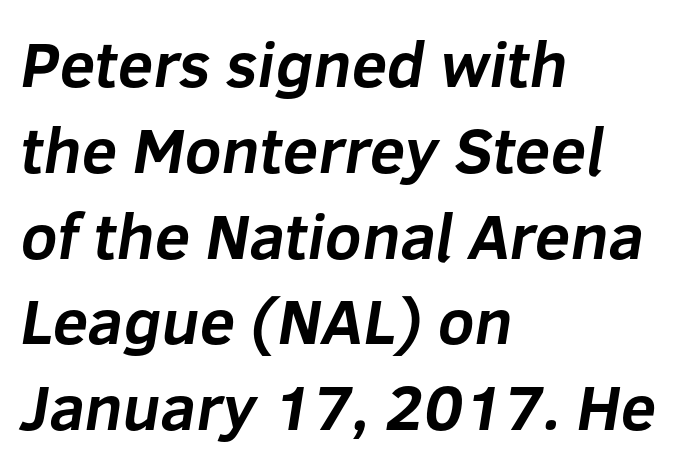
Standard letterfit; no display-style spreading of the glyphs. Plenty of ink on the page — the face is bold. Rows of type keep a routine distance in the vertical direction. The foot of each line stays bare and open. If you drew a ruler down the left edge, every line would touch it.
